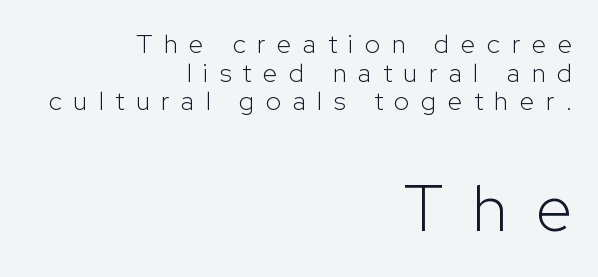
The image shows 65 px light sans-serif type, upright; set right-aligned, tight line spacing (1.1x), unusually wide letter spacing (+0.45 em), not underlined; the second (bottom) block is 2.5x larger; low stroke contrast and a medium x-height.
